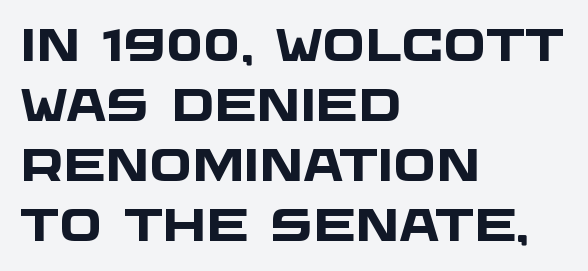
{"serif": "no", "bold": "yes", "weight": "heavy", "width": "wide", "stroke_contrast": "low", "x_height": "large", "monospaced": "no", "underline": "no", "align": "left", "line_spacing": "normal", "line_spacing_ratio": 1.33, "letter_spacing": "normal", "letter_spacing_em": 0.0, "glyph_px": 45}
